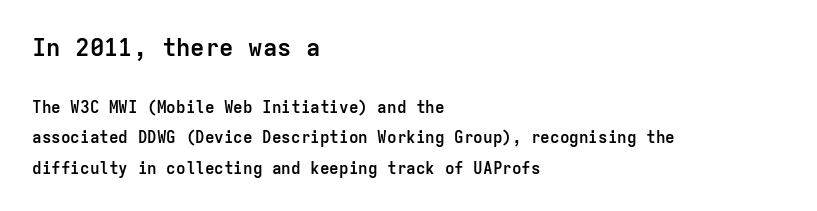
Q: Is the text bold? A: Yes.
Q: Is the text italic (slanted)? A: No, it is upright.
Q: Is the text underlined? A: No.
Q: How is the paragraph aligned? A: Left-aligned.
Q: Is the spacing between letters normal or unusually wide? A: Normal.
Q: Is the spacing between lines tight, normal or loose? A: Loose.
Q: Which block of text is set in a larger size, the first (top) or the second (bottom)? A: The first (top) one.
